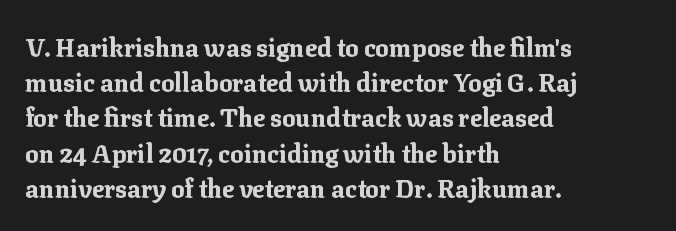
{"italic": "no", "bold": "yes", "underline": "no", "align": "left", "line_spacing": "normal", "line_spacing_ratio": 1.41, "letter_spacing": "normal", "letter_spacing_em": 0.0, "glyph_px": 25}
